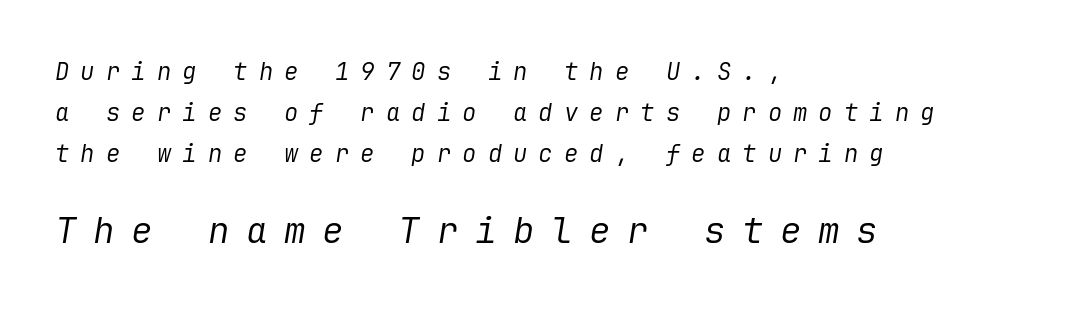
Q: Is the text bold? A: No.
Q: Is the text italic (slanted)? A: Yes, it leans right by about 9 degrees.
Q: Is the text underlined? A: No.
Q: How is the paragraph aligned? A: Left-aligned.
Q: Is the spacing between letters normal or unusually wide? A: Unusually wide.
Q: Is the spacing between lines tight, normal or loose? A: Normal.
Q: Which block of text is set in a larger size, the first (top) or the second (bottom)? A: The second (bottom) one.
Q: Width (condensed, normal, or wide)? A: Normal.
Q: Stroke contrast? A: Low.
Q: x-height? A: Medium.
